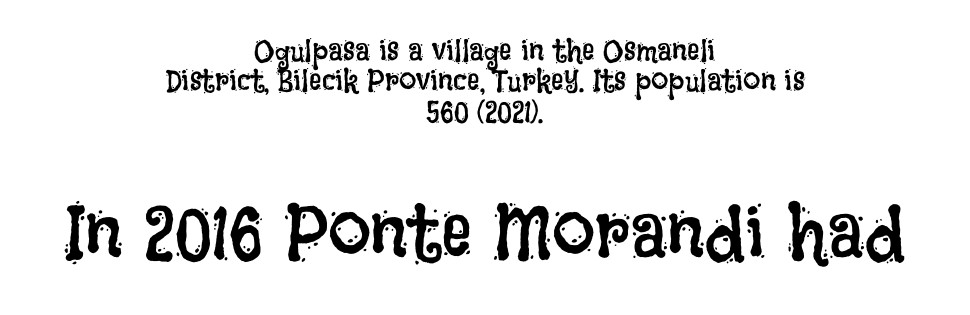
The image shows 77 px regular-weight, condensed type, upright; set centered, tight line spacing (0.98x), normal letter spacing, not underlined; the second (bottom) block is 2.48x larger; low stroke contrast and a large x-height.
